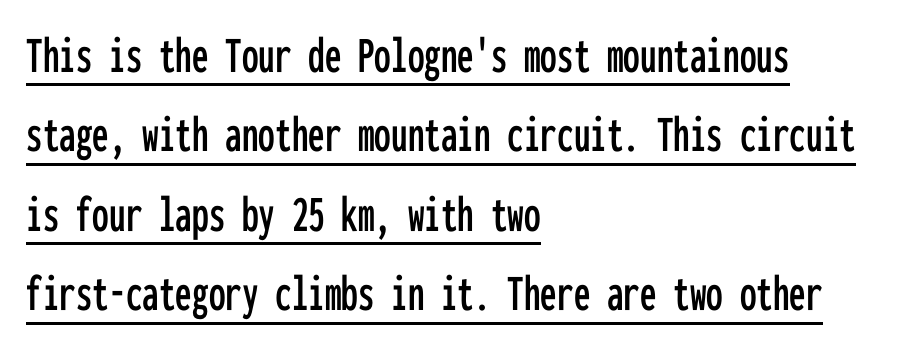
The image shows 53 px condensed sans-serif type, upright, monospaced; set left-aligned, normal line spacing (1.5x), normal letter spacing, underlined; low stroke contrast and a medium x-height.
